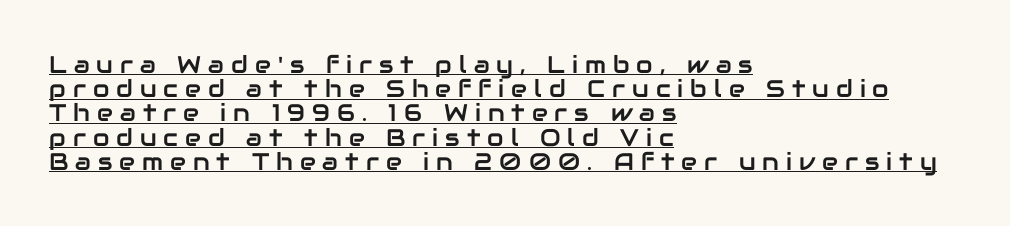
Successive baselines arrive quickly, one right under another. The ragged edge is on the right, which tells us the setting is flush left. Glyph-to-glyph distance is far greater than everyday printed text. Posture: upright roman. The face used here appears with an underline applied.
